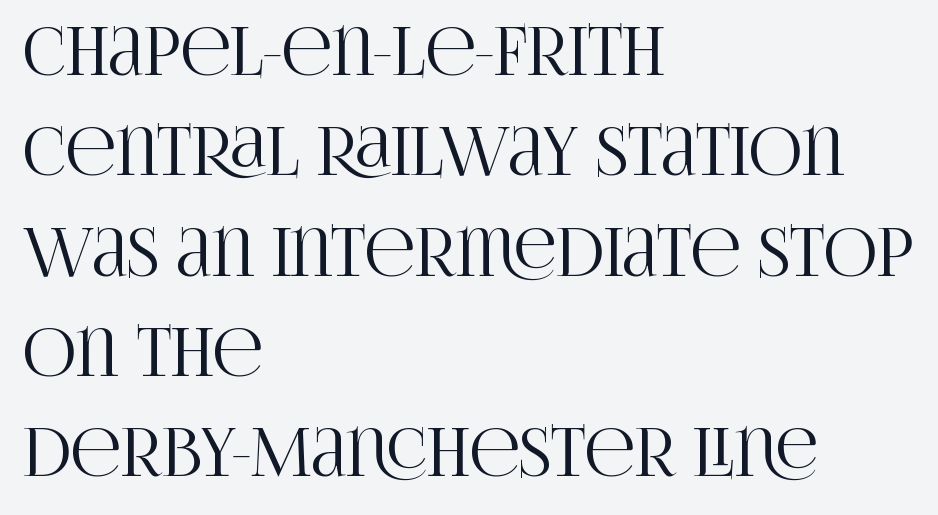
{"serif": "yes", "italic": "no", "width": "condensed", "stroke_contrast": "high", "x_height": "large", "monospaced": "no", "underline": "no", "align": "left", "line_spacing": "normal", "line_spacing_ratio": 1.52, "letter_spacing": "normal", "letter_spacing_em": 0.0, "glyph_px": 66}
